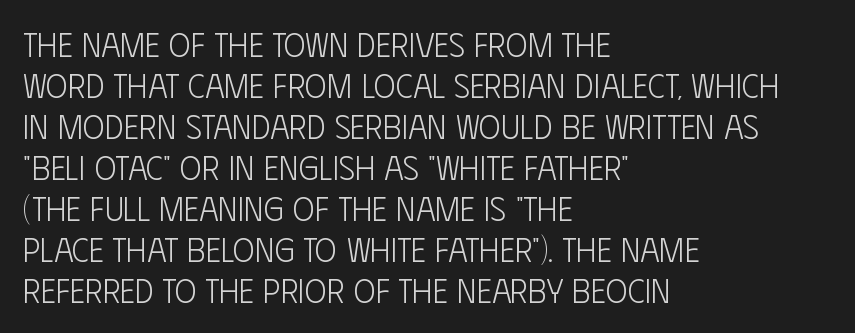
Typeset ragged right — the left edge is the straight one. If you drew a line through each stem, it would be perfectly vertical. Check where the strokes stop: nothing finishes them off — pure sans. This rendering features lettering with no underline. Tracking value appears to be zero — textbook default spacing.
